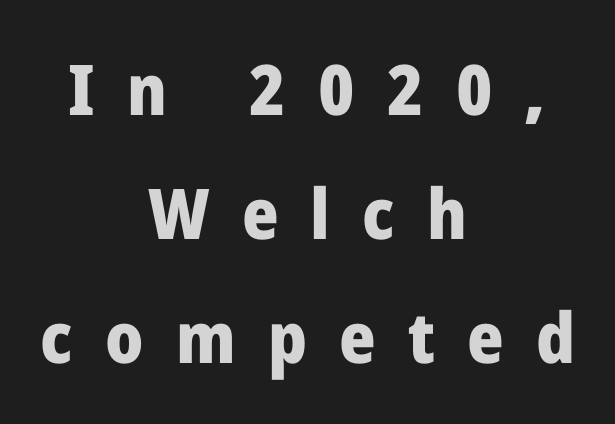
{"serif": "no", "italic": "no", "bold": "yes", "weight": "heavy", "width": "normal", "stroke_contrast": "low", "x_height": "medium", "monospaced": "no", "underline": "no", "align": "center", "line_spacing_ratio": 1.77, "letter_spacing": "wide", "letter_spacing_em": 0.46, "glyph_px": 70}
